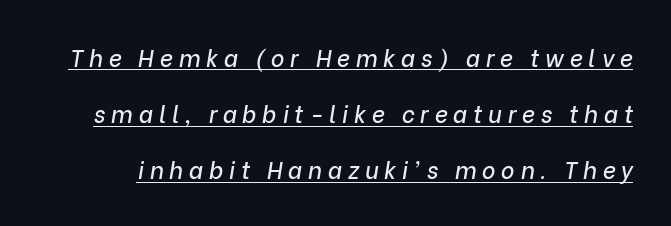
{"italic": "yes", "lean": "right", "slant_degrees": 9, "underline": "yes", "line_spacing": "loose", "line_spacing_ratio": 2.44, "letter_spacing": "wide", "letter_spacing_em": 0.25, "glyph_px": 23}
